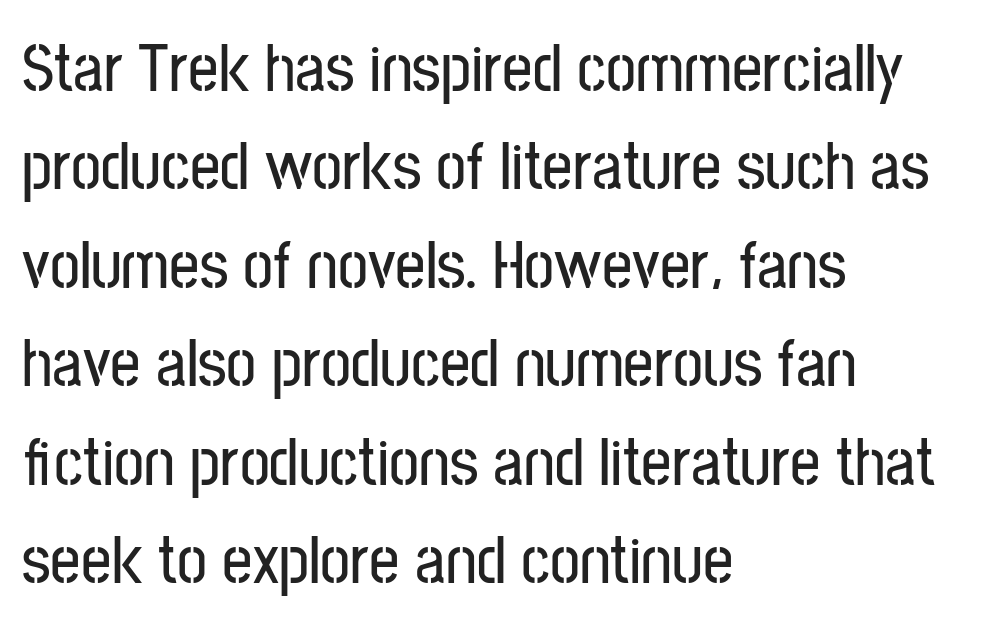
{"serif": "no", "italic": "no", "width": "condensed", "stroke_contrast": "low", "x_height": "medium", "monospaced": "no", "underline": "no", "align": "left", "line_spacing": "normal", "line_spacing_ratio": 1.47, "letter_spacing": "normal", "letter_spacing_em": 0.0, "glyph_px": 67}
